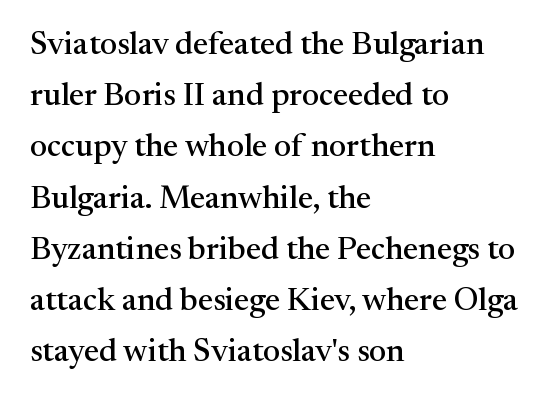
The image shows 32 px serif type, upright; set left-aligned, normal line spacing (1.6x), normal letter spacing, not underlined; medium stroke contrast and a medium x-height.
